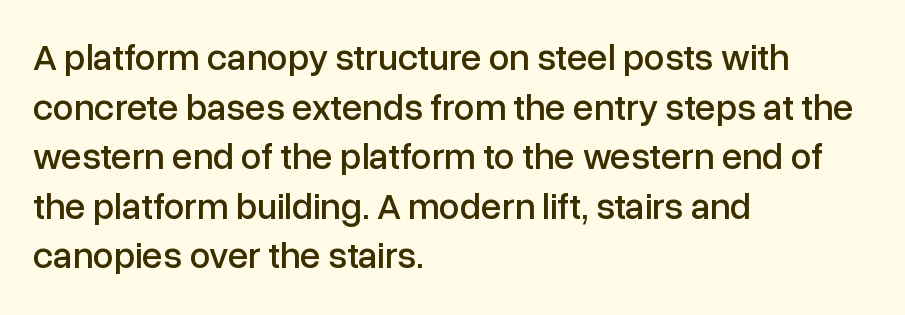
The image shows 37 px sans-serif type, upright; set left-aligned, normal line spacing (1.34x), normal letter spacing, not underlined; low stroke contrast and a medium x-height.
